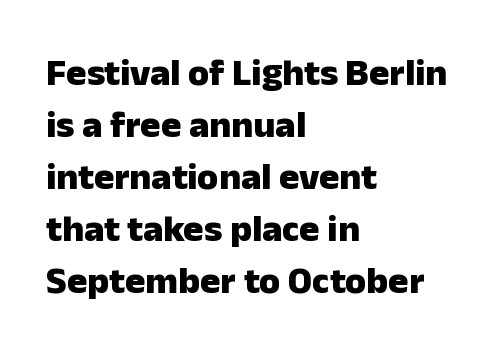
Q: Is the text bold? A: Yes.
Q: Is the text italic (slanted)? A: No, it is upright.
Q: Is the typeface a serif or a sans-serif typeface? A: Sans-serif.
Q: Is the text underlined? A: No.
Q: How is the paragraph aligned? A: Left-aligned.
Q: Is the spacing between letters normal or unusually wide? A: Normal.
Q: Is the spacing between lines tight, normal or loose? A: Normal.
Q: Width (condensed, normal, or wide)? A: Normal.
Q: Stroke contrast? A: Low.
Q: x-height? A: Medium.
Q: Monospaced? A: No.
